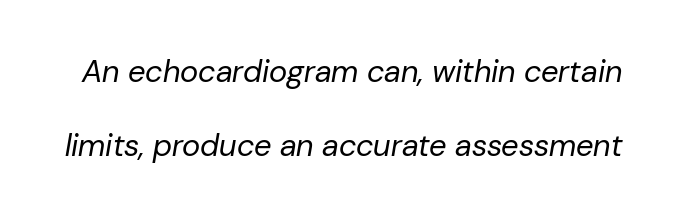
The image shows 31 px regular-weight type, italic (leaning right); set loose line spacing (2.38x), normal letter spacing, not underlined; low stroke contrast and a medium x-height.
